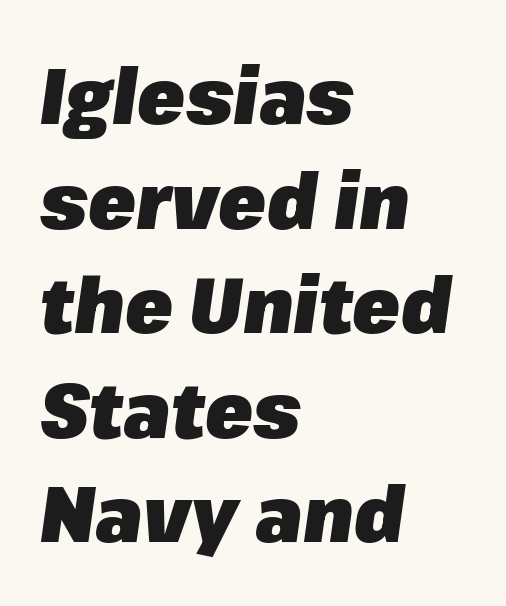
Q: Is the text bold? A: Yes.
Q: Is the text italic (slanted)? A: Yes, it leans right by about 8 degrees.
Q: Is the text underlined? A: No.
Q: How is the paragraph aligned? A: Left-aligned.
Q: Is the spacing between letters normal or unusually wide? A: Normal.
Q: Is the spacing between lines tight, normal or loose? A: Normal.
Q: Width (condensed, normal, or wide)? A: Normal.
Q: Stroke contrast? A: Low.
Q: x-height? A: Medium.
Q: Monospaced? A: No.
